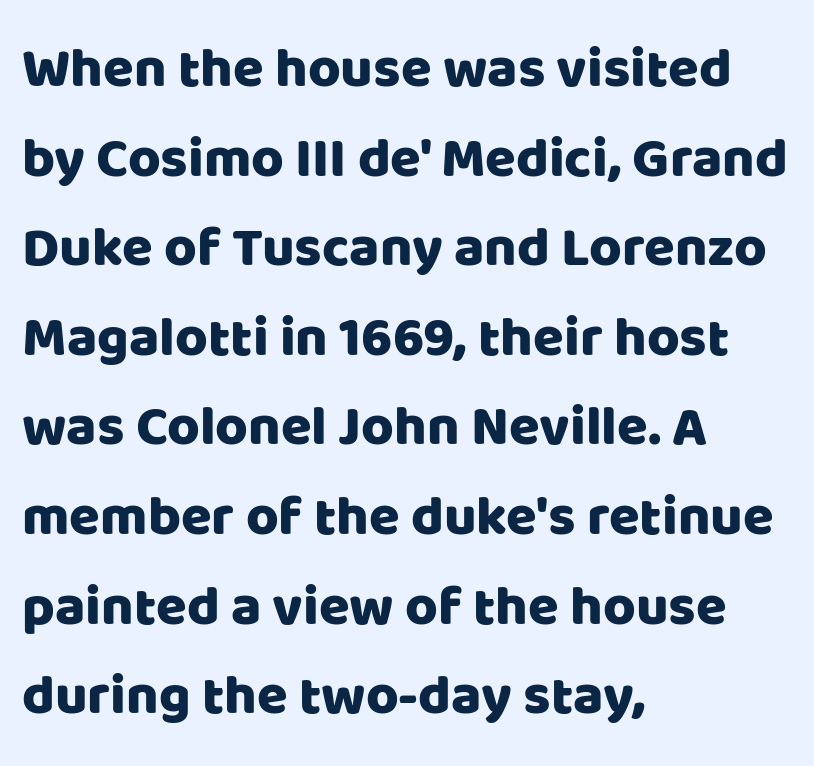
The image shows 56 px sans-serif type, upright; set left-aligned, normal line spacing (1.6x), normal letter spacing, not underlined; low stroke contrast and a large x-height.
